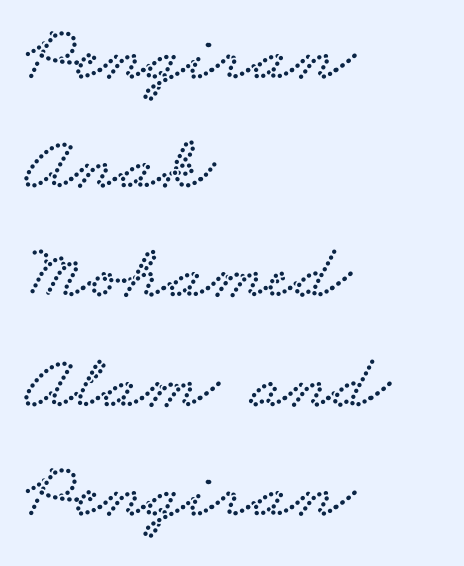
Q: Is the typeface a serif or a sans-serif typeface? A: Serif.
Q: Is the text underlined? A: No.
Q: How is the paragraph aligned? A: Left-aligned.
Q: Is the spacing between letters normal or unusually wide? A: Normal.
Q: Is the spacing between lines tight, normal or loose? A: Normal.
Q: Width (condensed, normal, or wide)? A: Wide.
Q: Stroke contrast? A: Low.
Q: x-height? A: Small.
Q: Monospaced? A: No.
